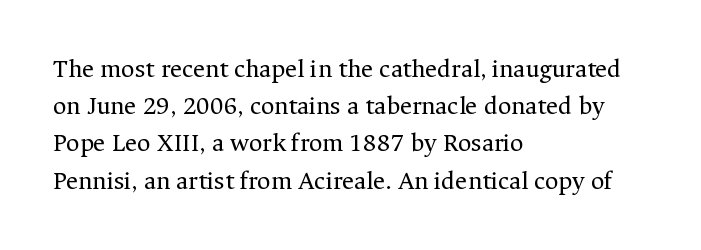
{"italic": "no", "bold": "no", "underline": "no", "align": "left", "line_spacing": "normal", "line_spacing_ratio": 1.43, "letter_spacing": "normal", "letter_spacing_em": 0.0, "glyph_px": 26}
